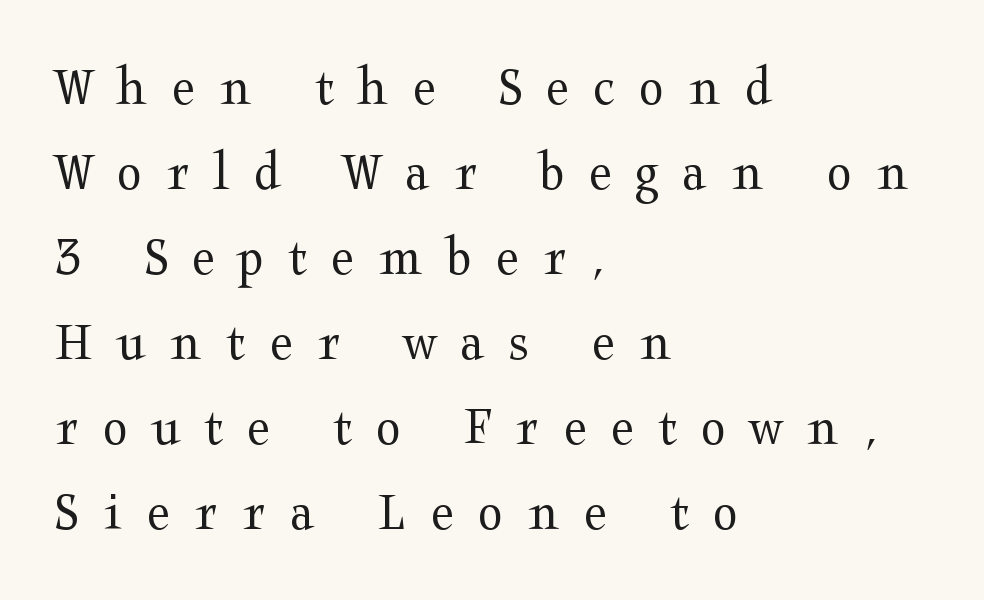
The rag falls on the right side of this text block. Is there much room between lines? A standard amount, neither cramped nor airy. This rendering widens character spacing well past its baseline value. The passage shown is not underscored anywhere. These lines are rendered in a variable-pitch font.
